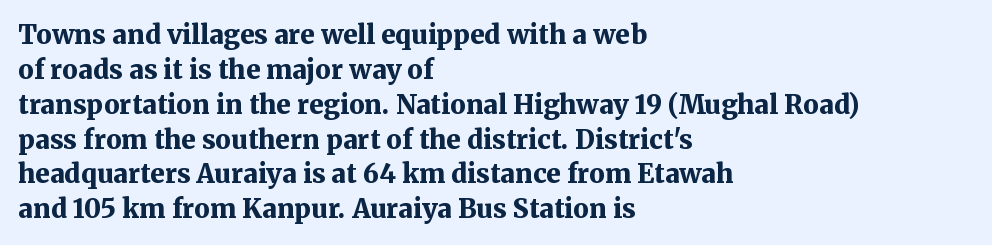
The image shows 26 px bold type, upright; set left-aligned, normal line spacing (1.34x), normal letter spacing, not underlined.
